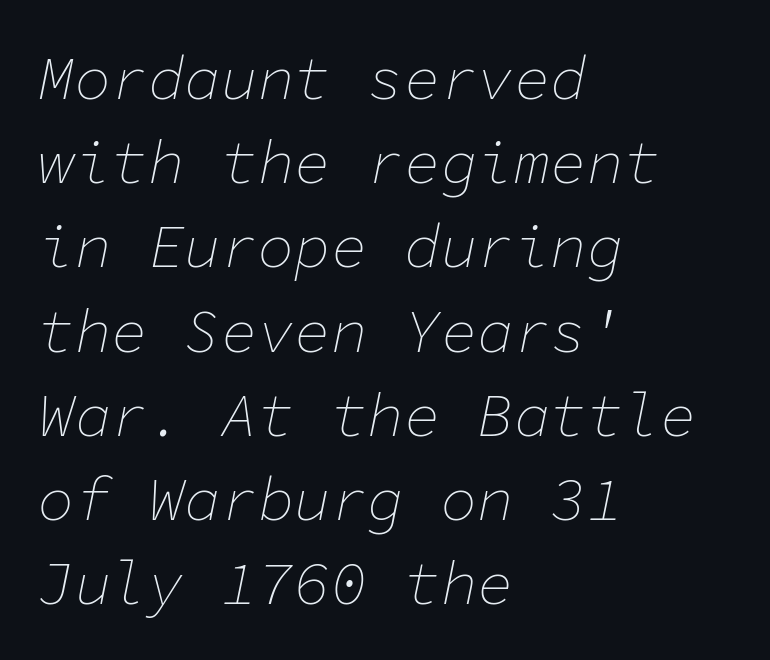
Short and long lines alike share a common starting point at left. On a weight scale, this lands at 450 or below. Notice how the stems are inclined rather than vertical — that's the hallmark of italics. Letter spacing: default. Here the designer chose a console-style face with uniform glyph widths.
